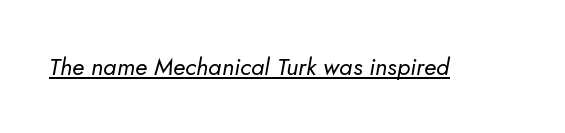
{"italic": "yes", "lean": "right", "slant_degrees": 5, "bold": "no", "underline": "yes", "letter_spacing": "normal", "letter_spacing_em": 0.0, "glyph_px": 24}
